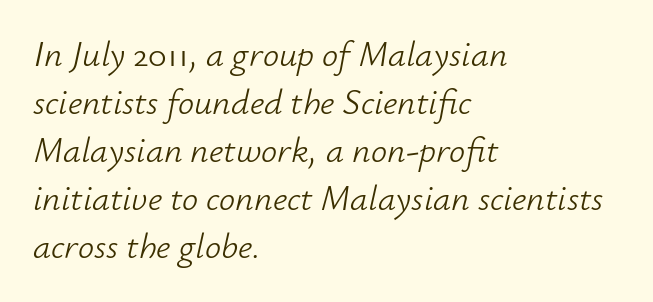
Q: Is the text bold? A: No.
Q: Is the text italic (slanted)? A: Yes, it leans right by about 12 degrees.
Q: Is the text underlined? A: No.
Q: How is the paragraph aligned? A: Left-aligned.
Q: Is the spacing between letters normal or unusually wide? A: Normal.
Q: Is the spacing between lines tight, normal or loose? A: Normal.
Q: Width (condensed, normal, or wide)? A: Normal.
Q: Stroke contrast? A: Low.
Q: x-height? A: Small.
Q: Monospaced? A: No.
